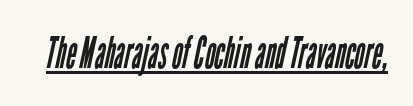
Q: Is the text bold? A: No.
Q: Is the typeface a serif or a sans-serif typeface? A: Sans-serif.
Q: Is the text underlined? A: Yes.
Q: Is the spacing between letters normal or unusually wide? A: Normal.
Q: Width (condensed, normal, or wide)? A: Condensed.
Q: Stroke contrast? A: Low.
Q: x-height? A: Medium.
Q: Monospaced? A: No.
